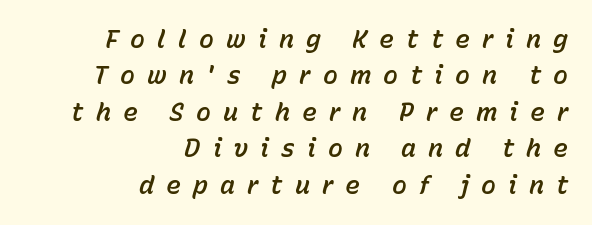
The image shows 25 px text type, italic (leaning right); set right-aligned, normal line spacing (1.46x), unusually wide letter spacing (+0.48 em), not underlined.
